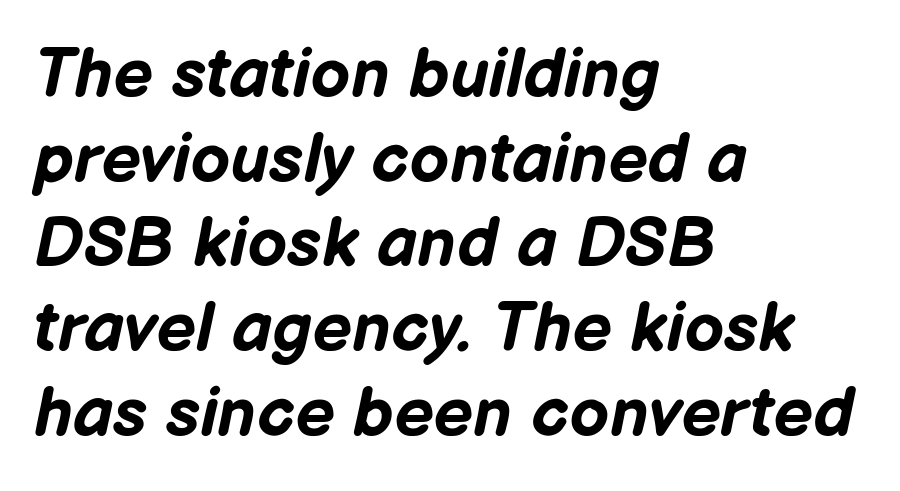
Q: Is the text bold? A: Yes.
Q: Is the text italic (slanted)? A: Yes, it leans right by about 12 degrees.
Q: Is the text underlined? A: No.
Q: How is the paragraph aligned? A: Left-aligned.
Q: Is the spacing between letters normal or unusually wide? A: Normal.
Q: Width (condensed, normal, or wide)? A: Normal.
Q: Stroke contrast? A: Low.
Q: x-height? A: Medium.
Q: Monospaced? A: No.
